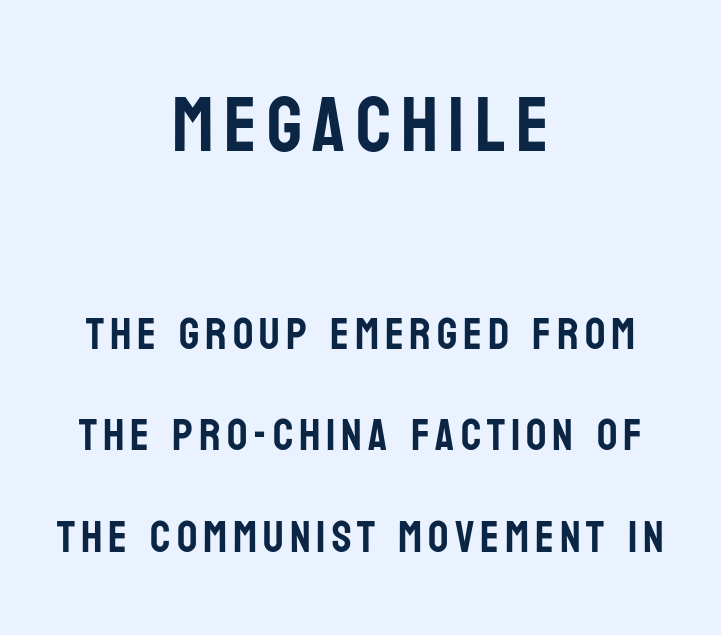
{"serif": "no", "italic": "no", "width": "condensed", "stroke_contrast": "low", "x_height": "large", "monospaced": "no", "underline": "no", "align": "center", "line_spacing": "loose", "line_spacing_ratio": 2.26, "larger_block": "first", "size_ratio": 1.73, "glyph_px": 78}
